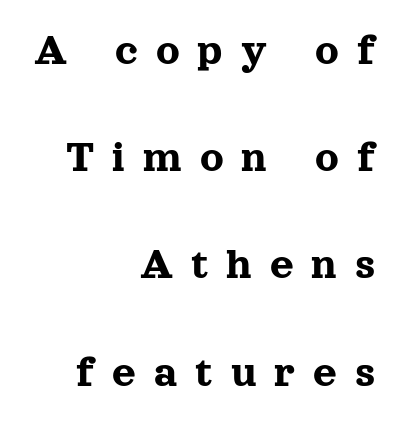
{"serif": "yes", "italic": "no", "width": "normal", "x_height": "medium", "monospaced": "no", "underline": "no", "align": "right", "line_spacing": "loose", "line_spacing_ratio": 2.33, "letter_spacing": "wide", "letter_spacing_em": 0.39, "glyph_px": 46}
